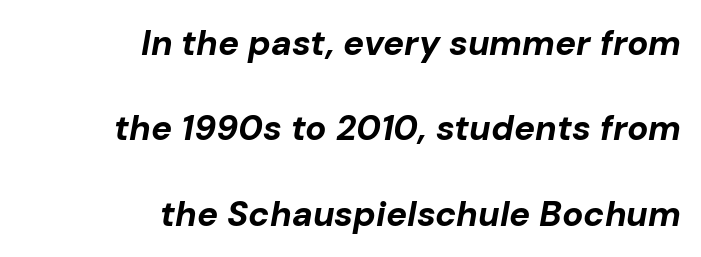
Q: Is the text bold? A: Yes.
Q: Is the text italic (slanted)? A: Yes, it leans right by about 10 degrees.
Q: Is the text underlined? A: No.
Q: How is the paragraph aligned? A: Right-aligned.
Q: Is the spacing between letters normal or unusually wide? A: Normal.
Q: Is the spacing between lines tight, normal or loose? A: Loose.
Q: Width (condensed, normal, or wide)? A: Normal.
Q: Stroke contrast? A: Low.
Q: x-height? A: Medium.
Q: Monospaced? A: No.
